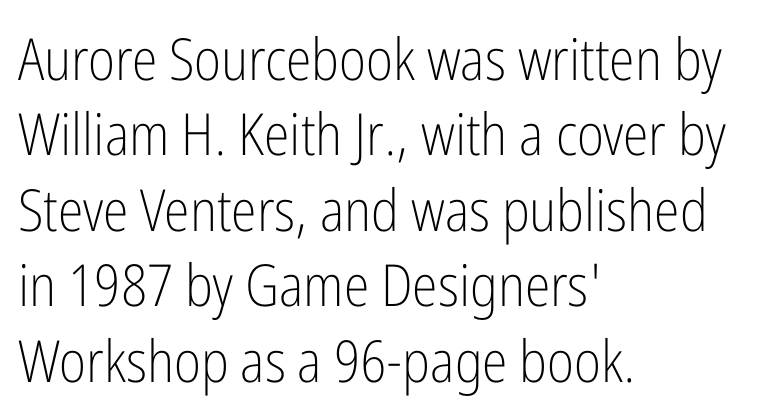
{"serif": "no", "italic": "no", "bold": "no", "weight": "light", "width": "condensed", "stroke_contrast": "low", "x_height": "medium", "monospaced": "no", "underline": "no", "align": "left", "line_spacing": "normal", "line_spacing_ratio": 1.3, "letter_spacing": "normal", "letter_spacing_em": 0.0, "glyph_px": 58}
